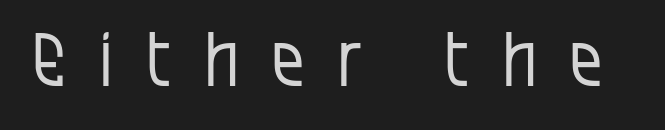
{"serif": "no", "italic": "no", "bold": "no", "weight": "regular", "width": "condensed", "stroke_contrast": "low", "x_height": "large", "monospaced": "no", "underline": "no", "letter_spacing": "wide", "letter_spacing_em": 0.45, "glyph_px": 73}
